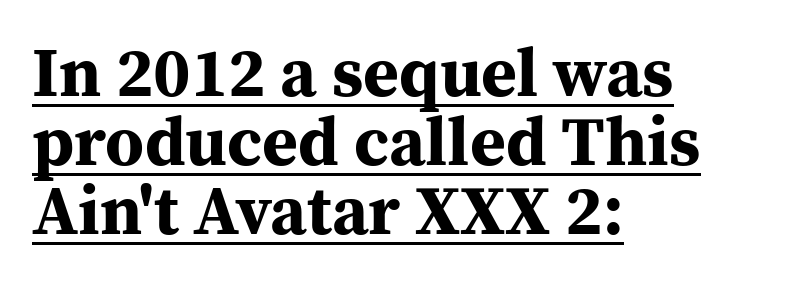
The image shows 69 px bold serif type, upright; set left-aligned, tight line spacing (1.0x), normal letter spacing, underlined; medium stroke contrast and a medium x-height.
